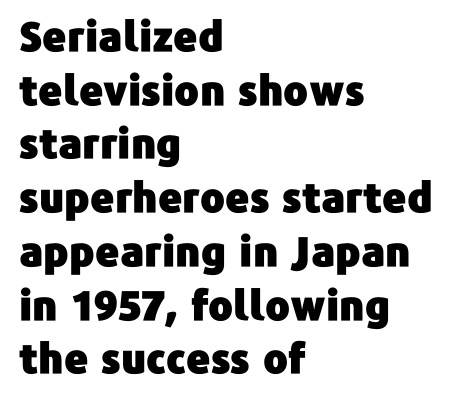
{"serif": "no", "italic": "no", "width": "normal", "stroke_contrast": "low", "x_height": "medium", "monospaced": "no", "underline": "no", "align": "left", "line_spacing": "normal", "line_spacing_ratio": 1.31, "letter_spacing": "normal", "letter_spacing_em": 0.0, "glyph_px": 41}
